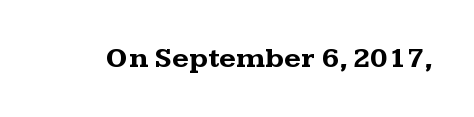
Q: Is the text bold? A: Yes.
Q: Is the text italic (slanted)? A: No, it is upright.
Q: Is the typeface a serif or a sans-serif typeface? A: Serif.
Q: Is the text underlined? A: No.
Q: Is the spacing between letters normal or unusually wide? A: Normal.
Q: Width (condensed, normal, or wide)? A: Wide.
Q: Stroke contrast? A: Medium.
Q: x-height? A: Medium.
Q: Monospaced? A: No.
